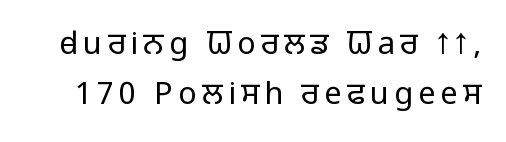
Q: Is the text bold? A: No.
Q: Is the text italic (slanted)? A: No, it is upright.
Q: Is the typeface a serif or a sans-serif typeface? A: Sans-serif.
Q: Is the text underlined? A: No.
Q: Is the spacing between lines tight, normal or loose? A: Normal.
Q: Width (condensed, normal, or wide)? A: Normal.
Q: Stroke contrast? A: Low.
Q: x-height? A: Medium.
Q: Monospaced? A: No.
